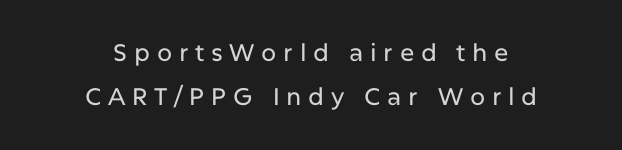
Visually the block forms a symmetrical silhouette, jagged on both flanks. Underlining? Definitely not there. Nope, not italic — everything's standing straight. Between one letter and the next there's a generous, obvious gap.
